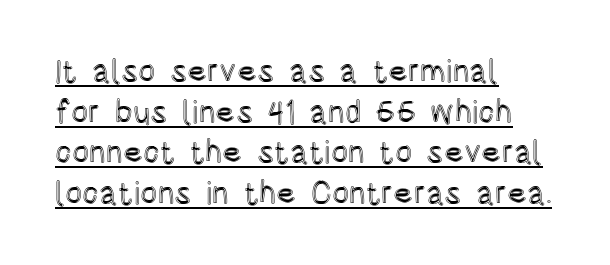
Q: Is the text italic (slanted)? A: No, it is upright.
Q: Is the text underlined? A: Yes.
Q: How is the paragraph aligned? A: Left-aligned.
Q: Is the spacing between letters normal or unusually wide? A: Normal.
Q: Is the spacing between lines tight, normal or loose? A: Normal.
Q: Width (condensed, normal, or wide)? A: Condensed.
Q: x-height? A: Large.
Q: Monospaced? A: No.
